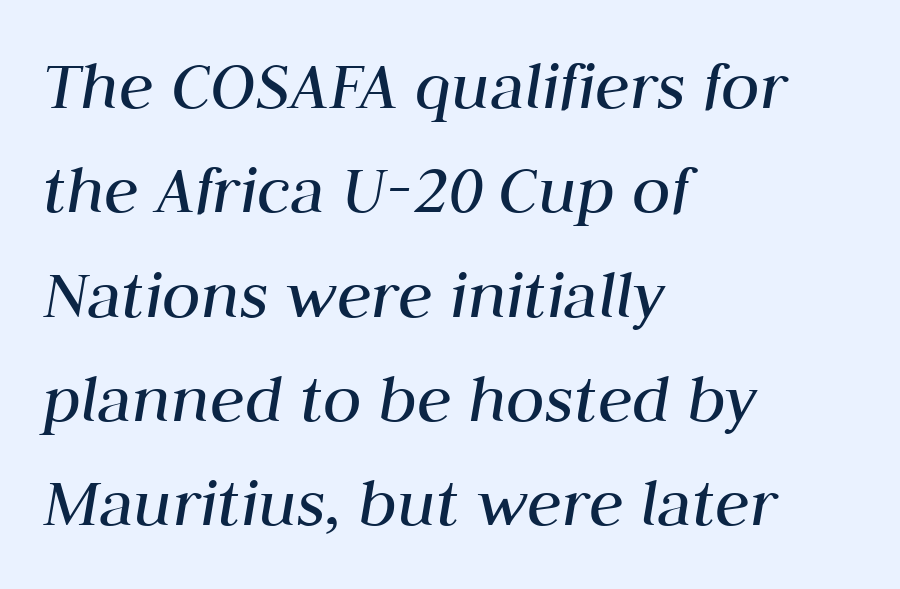
This block has exactly the height ordinary leading produces. The gap between lines stays unmarked. Note the varied advance widths — an 'i' is clearly narrower than an 'm'. Look at the tracking — it's just the regular setting, nothing added.
